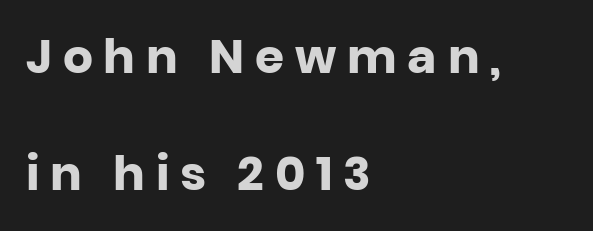
The image shows 47 px heavy sans-serif type, upright; set left-aligned, loose line spacing (2.48x), unusually wide letter spacing (+0.23 em), not underlined; low stroke contrast and a large x-height.
